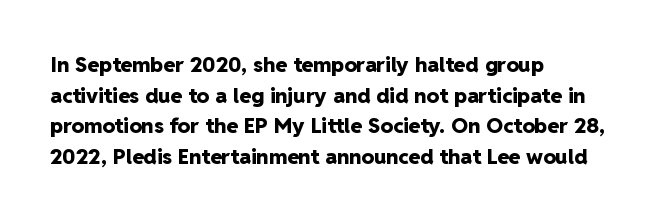
Glyph-to-glyph distance matches everyday printed text. If you drew a line through each stem, it would be perfectly vertical. Horizontal bands of white between lines are of average thickness. Type without underlining. The glyphs have the mass of a bold cut.
